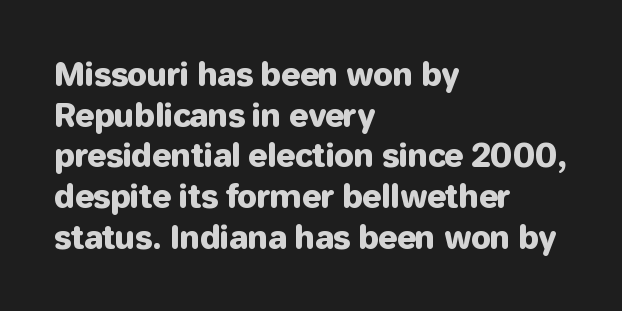
The image shows 32 px sans-serif type, upright; set left-aligned, normal line spacing (1.27x), normal letter spacing, not underlined; low stroke contrast and a medium x-height.
